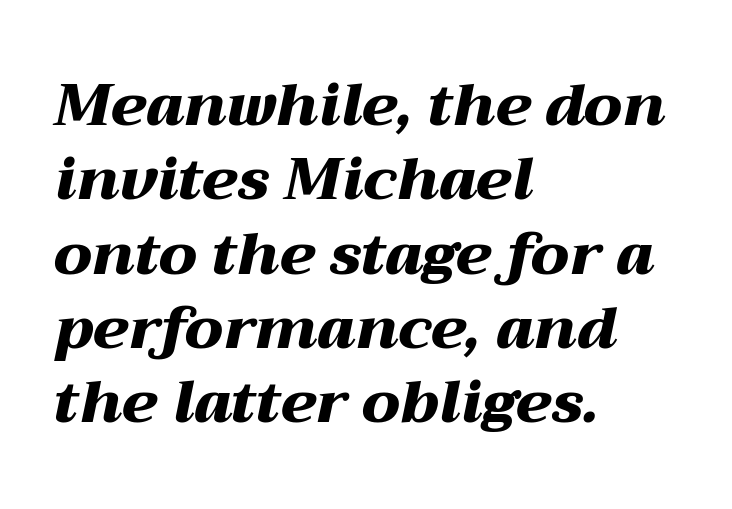
The image shows 59 px heavy, wide type, italic (leaning right); set left-aligned, normal line spacing (1.26x), normal letter spacing, not underlined; medium stroke contrast and a medium x-height.
